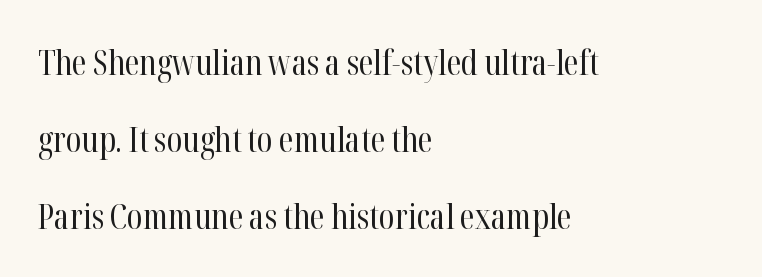
{"serif": "yes", "italic": "no", "bold": "no", "weight": "regular", "width": "condensed", "stroke_contrast": "high", "x_height": "medium", "monospaced": "no", "underline": "no", "align": "left", "line_spacing": "loose", "line_spacing_ratio": 2.26, "letter_spacing": "normal", "letter_spacing_em": 0.0, "glyph_px": 34}
